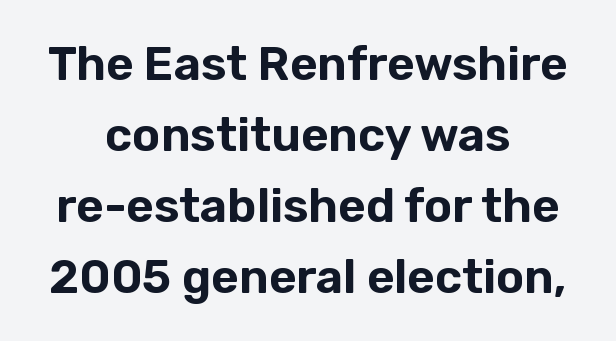
Q: Is the text italic (slanted)? A: No, it is upright.
Q: Is the typeface a serif or a sans-serif typeface? A: Sans-serif.
Q: Is the text underlined? A: No.
Q: How is the paragraph aligned? A: Centered.
Q: Is the spacing between letters normal or unusually wide? A: Normal.
Q: Is the spacing between lines tight, normal or loose? A: Normal.
Q: Width (condensed, normal, or wide)? A: Normal.
Q: Stroke contrast? A: Low.
Q: x-height? A: Medium.
Q: Monospaced? A: No.
